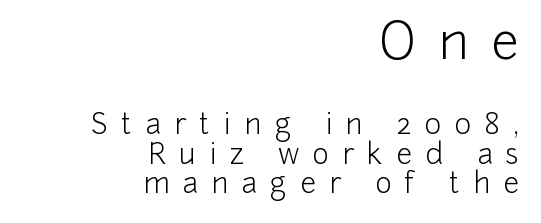
{"serif": "no", "italic": "no", "bold": "no", "weight": "light", "width": "normal", "stroke_contrast": "low", "x_height": "medium", "monospaced": "no", "underline": "no", "align": "right", "line_spacing": "tight", "line_spacing_ratio": 1.06, "letter_spacing": "wide", "letter_spacing_em": 0.48, "larger_block": "first", "size_ratio": 1.75, "glyph_px": 49}
